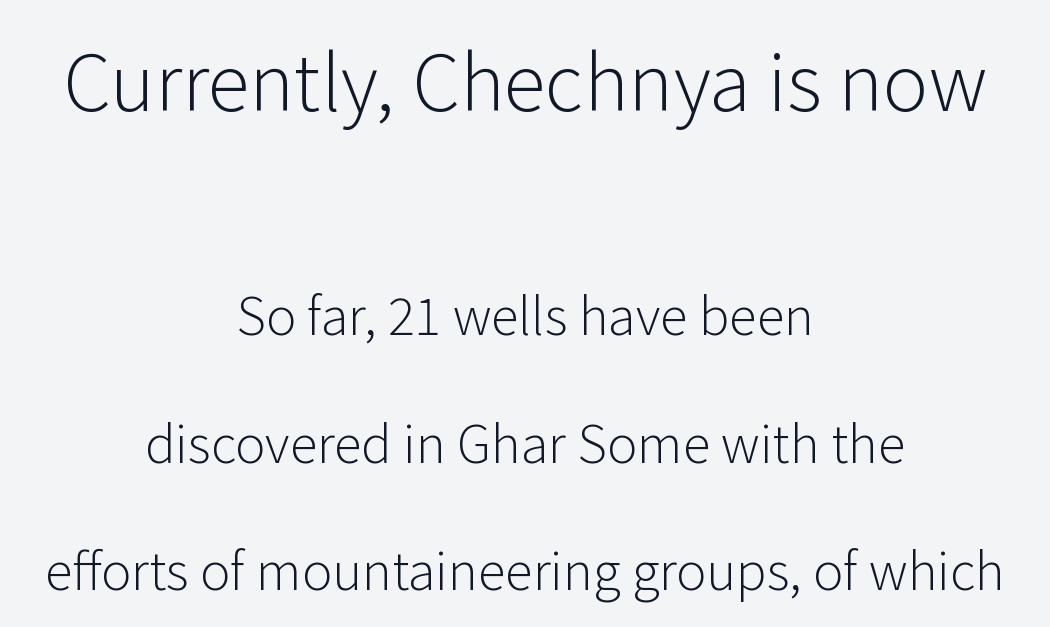
Is this a fixed-width face? No — the glyphs have proportional, varying widths. Underlining? Definitely not there. Observe the ordinary spacing: letters are neighbours, not strangers. Are there feet on the stems? There aren't — it's a sans. The axis of the letterforms is exactly vertical. The typeface has the unassuming heft of standard copy or less.
